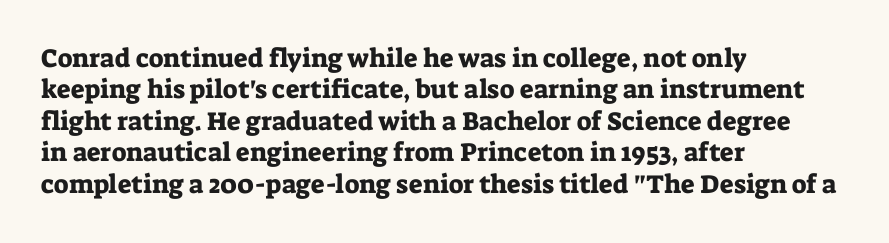
Tracking value appears to be zero — textbook default spacing. Rendered with straight, roman letterforms. Short and long lines alike share a common starting point at left. A bare baseline throughout the passage.
